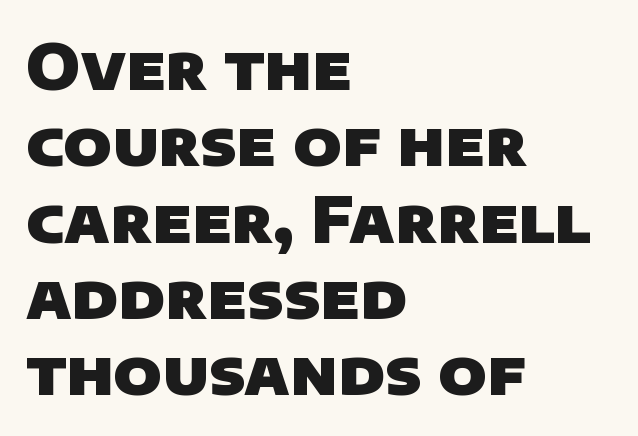
Glyph-to-glyph distance matches everyday printed text. Weight: bold. A typesetter would call this proportional, since set widths differ per character. Is the block centered? No — it sits flush against the left margin. No feet cap the strokes, marking this as sans-serif type. The area under the type is left untouched.
